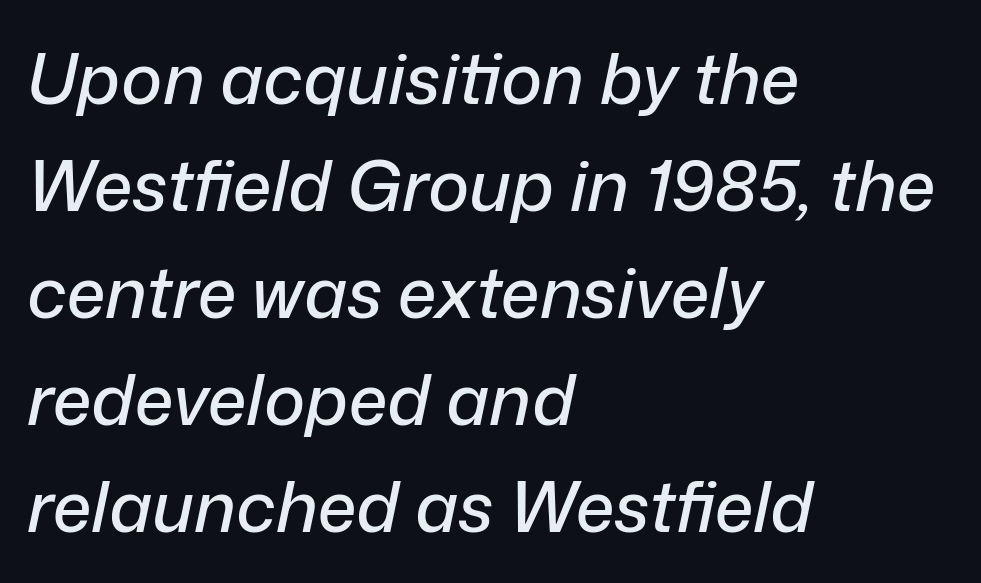
Q: Is the text italic (slanted)? A: Yes, it leans right by about 12 degrees.
Q: Is the text underlined? A: No.
Q: How is the paragraph aligned? A: Left-aligned.
Q: Is the spacing between letters normal or unusually wide? A: Normal.
Q: Is the spacing between lines tight, normal or loose? A: Normal.
Q: Width (condensed, normal, or wide)? A: Normal.
Q: Stroke contrast? A: Low.
Q: x-height? A: Medium.
Q: Monospaced? A: No.
